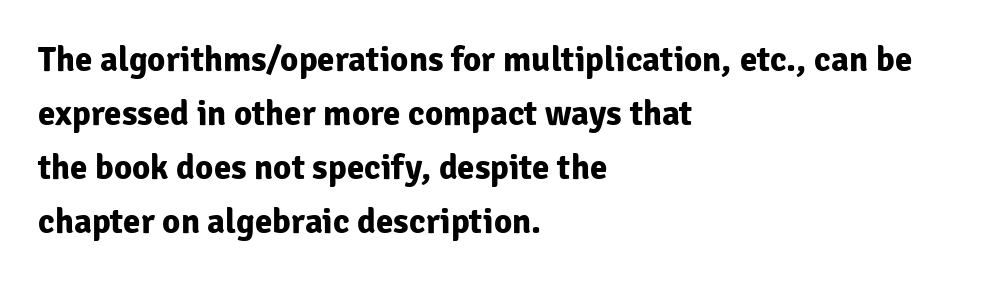
{"serif": "no", "italic": "no", "bold": "yes", "weight": "bold", "width": "normal", "stroke_contrast": "low", "x_height": "medium", "monospaced": "no", "underline": "no", "align": "left", "line_spacing": "normal", "line_spacing_ratio": 1.54, "letter_spacing": "normal", "letter_spacing_em": 0.0, "glyph_px": 35}
